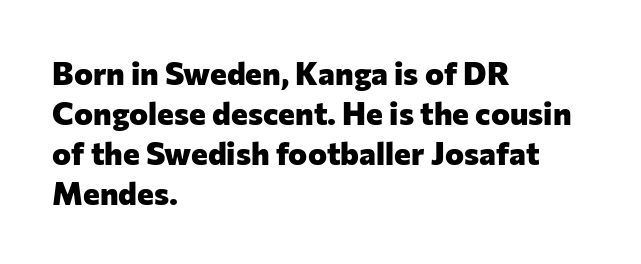
Ascenders rise straight up at ninety degrees. Think of a printed novel: that variable character pitch is what you see here. Nothing unusual about the tracking: characters are spaced as the font intends. The passage is arranged the way most books set body copy — flush left. The rendering shows plain stroke endings on the letterforms — a sans-serif design. What weight is shown? A full bold with thick strokes.
